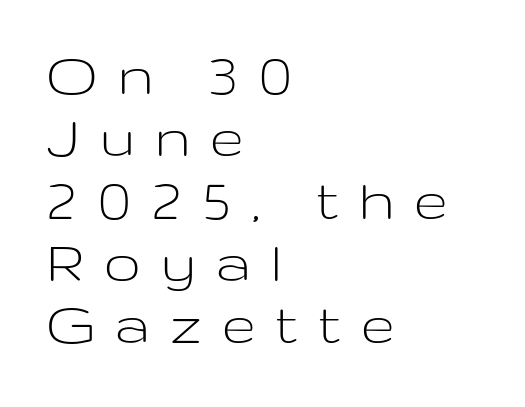
Character widths vary here, with narrow letters taking less room than wide ones. Look at the bottom of the vertical strokes: they stop flat, with no serifs. Short and long lines alike share a common starting point at left. The strokes are not fattened; the text isn't bold.
